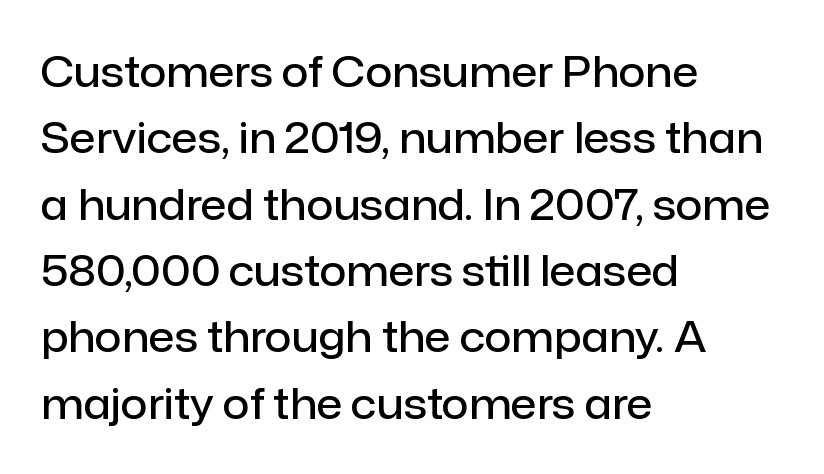
Nope, not italic — everything's standing straight. This is the in-between weight designers call semibold or demi. Character widths vary here, with narrow letters taking less room than wide ones. The paragraph has a hard left edge and a soft right edge. The vertical gap from one line to the next is medium.
